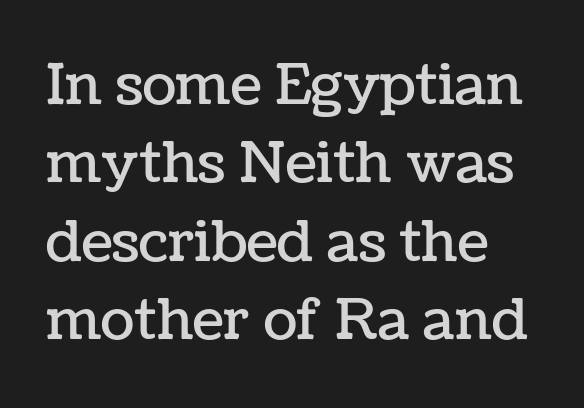
Q: Is the text italic (slanted)? A: No, it is upright.
Q: Is the text underlined? A: No.
Q: How is the paragraph aligned? A: Left-aligned.
Q: Is the spacing between letters normal or unusually wide? A: Normal.
Q: Is the spacing between lines tight, normal or loose? A: Normal.
Q: Width (condensed, normal, or wide)? A: Normal.
Q: Stroke contrast? A: Low.
Q: x-height? A: Medium.
Q: Monospaced? A: No.
